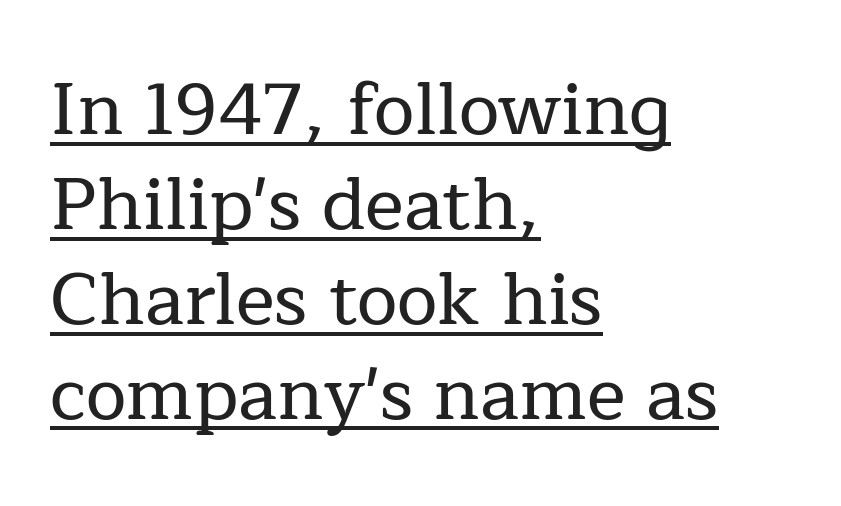
The face used here is proportionally spaced, like ordinary book or web type. Designer's note — italics off, roman on. Words appear dense and cohesive because spacing is normal. The text was rendered using a seriffed face with decorative stroke endings. These lines are set flush left with a ragged right edge. Leading: standard.
